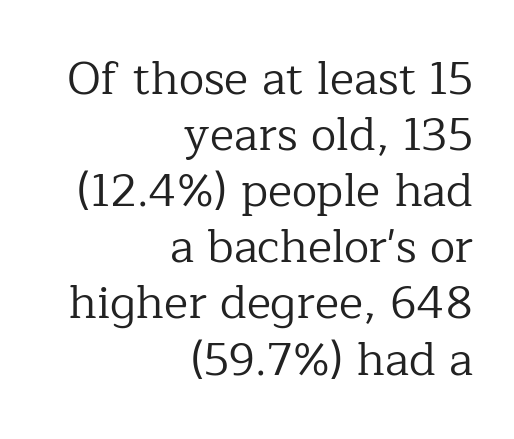
Tracking here is standard; glyphs follow each other at the usual distance. Style check: upright. The compositor pushed each line to the right boundary. A typesetter would call this proportional, since set widths differ per character. Small tapered or slab feet sit at the stroke ends, so this counts as serif. Compared with a typical body face, this is equally light or lighter still.
